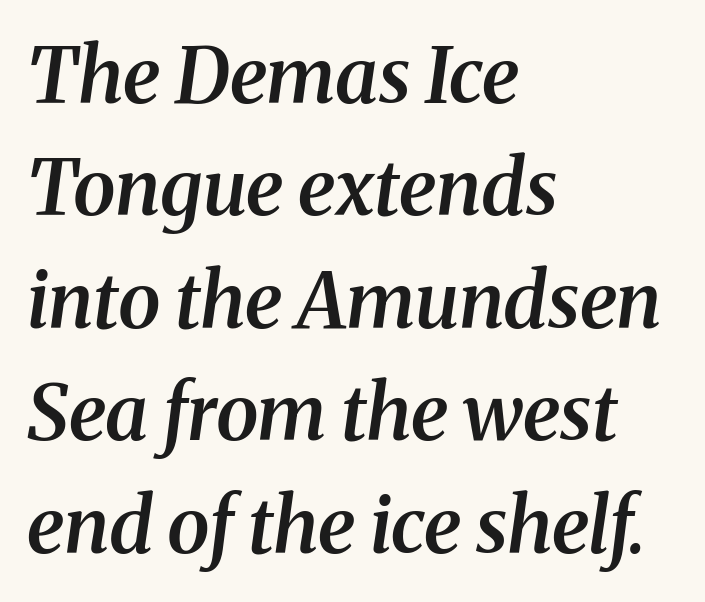
The image shows 77 px semibold serif type, italic (leaning right); set left-aligned, normal line spacing (1.46x), normal letter spacing, not underlined; medium stroke contrast and a medium x-height.
